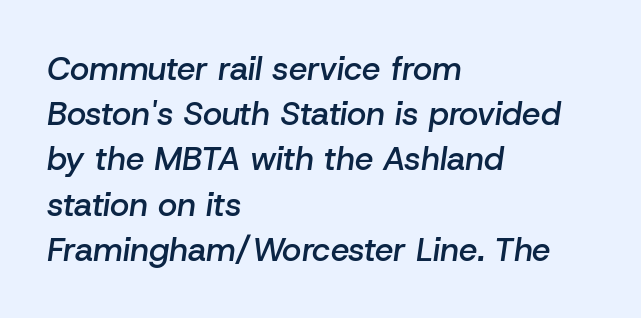
Q: Is the text bold? A: Semi-bold.
Q: Is the text italic (slanted)? A: Yes, it leans right by about 8 degrees.
Q: Is the text underlined? A: No.
Q: How is the paragraph aligned? A: Left-aligned.
Q: Is the spacing between letters normal or unusually wide? A: Normal.
Q: Is the spacing between lines tight, normal or loose? A: Normal.
Q: Width (condensed, normal, or wide)? A: Normal.
Q: Stroke contrast? A: Low.
Q: x-height? A: Medium.
Q: Monospaced? A: No.
